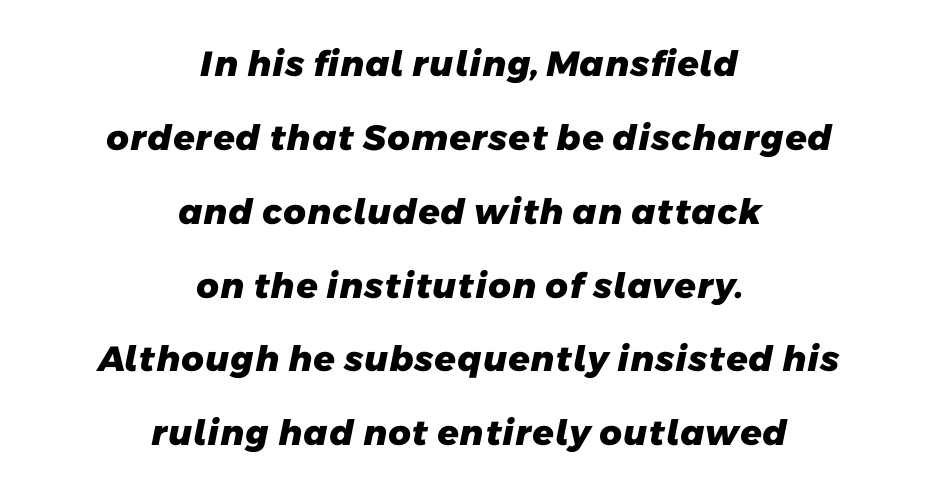
The image shows 35 px heavy sans-serif type; set centered, loose line spacing (2.11x), normal letter spacing, not underlined; low stroke contrast and a medium x-height.
